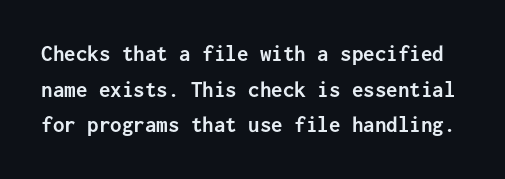
{"italic": "no", "bold": "yes", "underline": "no", "line_spacing": "normal", "line_spacing_ratio": 1.55, "letter_spacing": "normal", "letter_spacing_em": 0.0, "glyph_px": 23}
